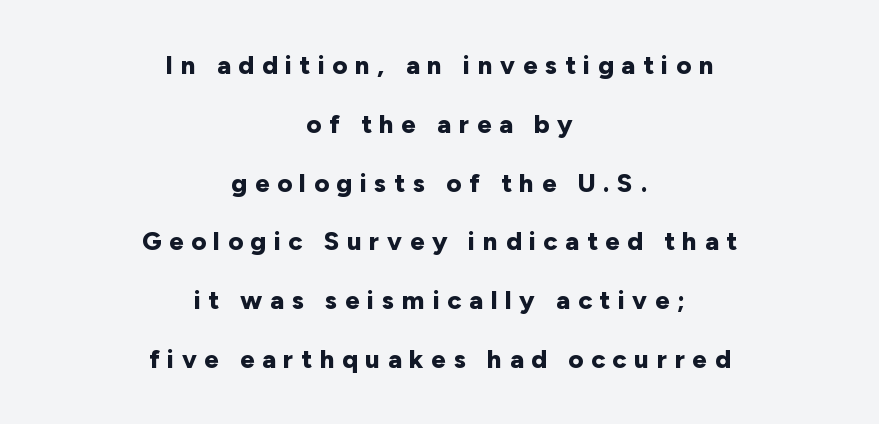
The image shows 26 px bold type, upright; set centered, loose line spacing (2.26x), unusually wide letter spacing (+0.29 em), not underlined.
